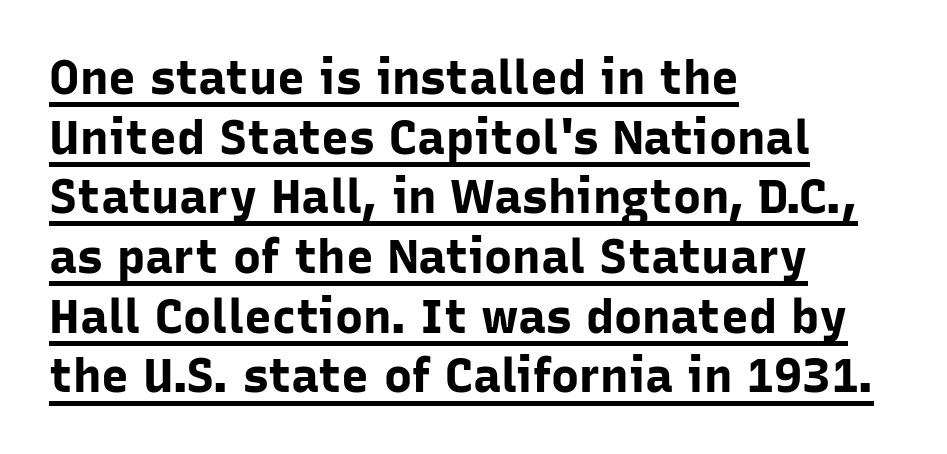
Varying glyph widths throughout — classic text-font behaviour. There is no visible air inserted between adjacent glyphs. One glance says typical: line gaps are just what's usual. To sum up the face: it is a sans, with no serifs. Every stem runs plumb, perpendicular to the baseline.
